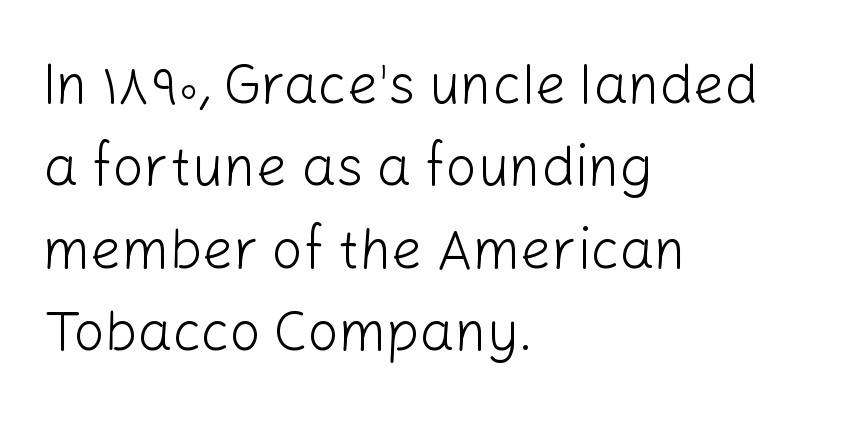
Q: Is the text bold? A: No.
Q: Is the text italic (slanted)? A: No, it is upright.
Q: Is the typeface a serif or a sans-serif typeface? A: Sans-serif.
Q: Is the text underlined? A: No.
Q: How is the paragraph aligned? A: Left-aligned.
Q: Is the spacing between letters normal or unusually wide? A: Normal.
Q: Is the spacing between lines tight, normal or loose? A: Normal.
Q: Width (condensed, normal, or wide)? A: Normal.
Q: Stroke contrast? A: Low.
Q: x-height? A: Medium.
Q: Monospaced? A: No.
